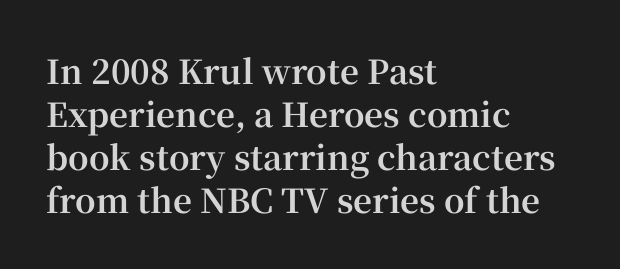
Layout note: lines flush left. The space beneath each line is pristine and unruled. Characters remain perfectly vertical along every line. Leading: standard. The designer went with a serif here, giving each stem small feet.
